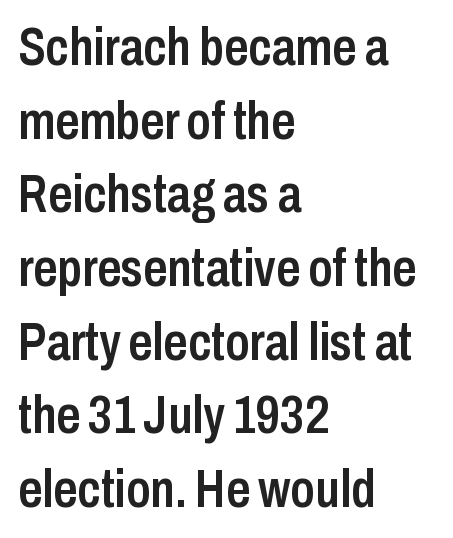
{"serif": "no", "italic": "no", "bold": "semi", "weight": "semibold", "width": "condensed", "stroke_contrast": "low", "x_height": "medium", "monospaced": "no", "underline": "no", "align": "left", "line_spacing": "normal", "line_spacing_ratio": 1.39, "letter_spacing": "normal", "letter_spacing_em": 0.0, "glyph_px": 53}
